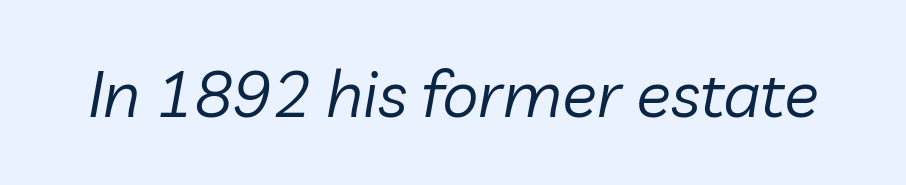
Q: Is the text bold? A: No.
Q: Is the text italic (slanted)? A: Yes, it leans right by about 10 degrees.
Q: Is the text underlined? A: No.
Q: Is the spacing between letters normal or unusually wide? A: Normal.
Q: Width (condensed, normal, or wide)? A: Normal.
Q: Stroke contrast? A: Low.
Q: x-height? A: Medium.
Q: Monospaced? A: No.
